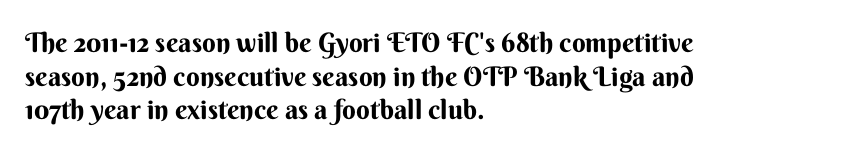
{"italic": "no", "bold": "yes", "underline": "no", "align": "left", "line_spacing": "normal", "line_spacing_ratio": 1.25, "letter_spacing": "normal", "letter_spacing_em": 0.0, "glyph_px": 27}
